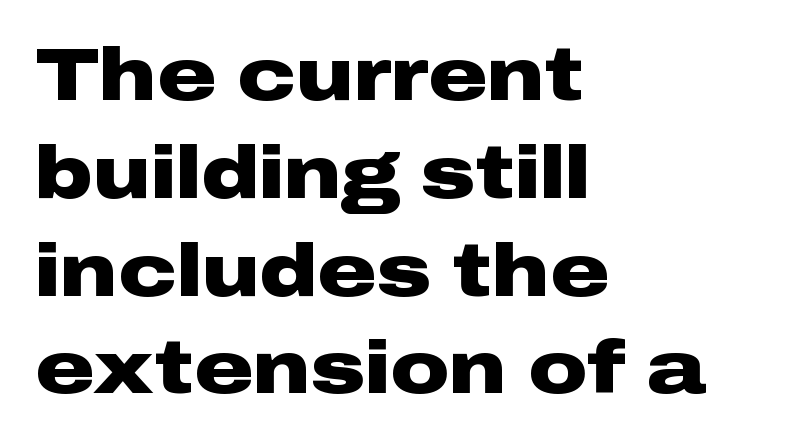
{"serif": "no", "italic": "no", "bold": "yes", "weight": "heavy", "width": "wide", "stroke_contrast": "low", "x_height": "medium", "monospaced": "no", "underline": "no", "align": "left", "line_spacing": "normal", "line_spacing_ratio": 1.34, "letter_spacing": "normal", "letter_spacing_em": 0.0, "glyph_px": 73}
